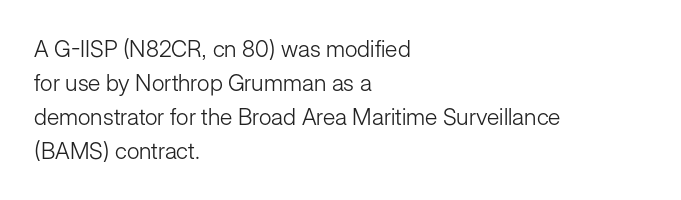
The type sits square on the baseline with zero lean. Stem width sits at or under what a default text font uses. Horizontally, the lines are justified to the leading edge only. This sample keeps an unexceptional amount of space between lines. The space beneath each line is pristine and unruled. There is no visible air inserted between adjacent glyphs.
